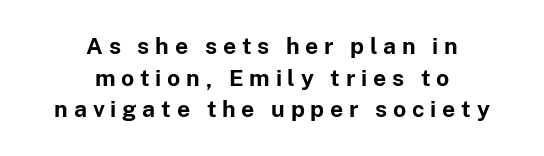
Q: Is the text bold? A: Yes.
Q: Is the text italic (slanted)? A: No, it is upright.
Q: Is the text underlined? A: No.
Q: How is the paragraph aligned? A: Centered.
Q: Is the spacing between letters normal or unusually wide? A: Unusually wide.
Q: Is the spacing between lines tight, normal or loose? A: Normal.
